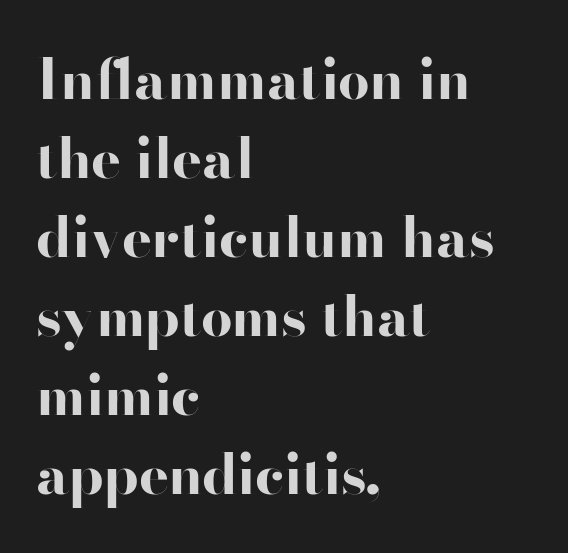
The image shows 56 px bold, wide sans-serif type, upright; set left-aligned, normal line spacing (1.41x), normal letter spacing, not underlined; high stroke contrast and a small x-height.
